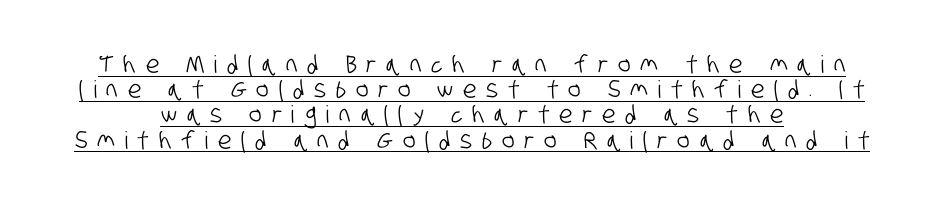
Q: Is the text underlined? A: Yes.
Q: How is the paragraph aligned? A: Centered.
Q: Is the spacing between letters normal or unusually wide? A: Unusually wide.
Q: Is the spacing between lines tight, normal or loose? A: Tight.
